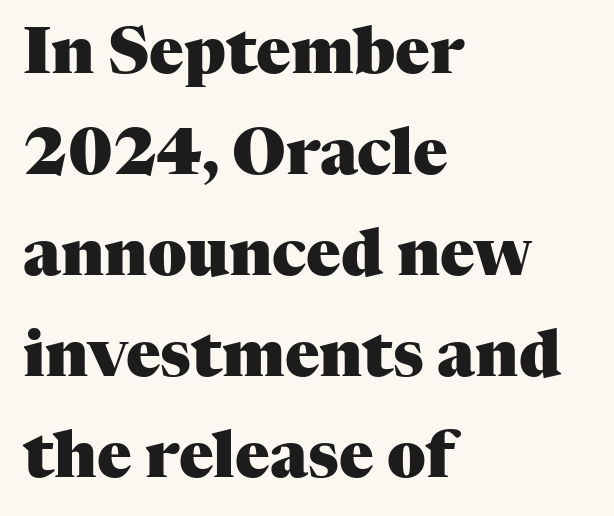
{"serif": "yes", "italic": "no", "bold": "yes", "weight": "heavy", "width": "normal", "stroke_contrast": "medium", "x_height": "medium", "monospaced": "no", "underline": "no", "align": "left", "line_spacing": "normal", "line_spacing_ratio": 1.58, "letter_spacing": "normal", "letter_spacing_em": 0.0, "glyph_px": 64}
